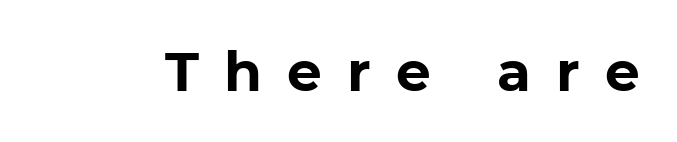
Q: Is the text bold? A: Yes.
Q: Is the typeface a serif or a sans-serif typeface? A: Sans-serif.
Q: Is the text underlined? A: No.
Q: Is the spacing between letters normal or unusually wide? A: Unusually wide.
Q: Width (condensed, normal, or wide)? A: Normal.
Q: Stroke contrast? A: Low.
Q: x-height? A: Medium.
Q: Monospaced? A: No.
